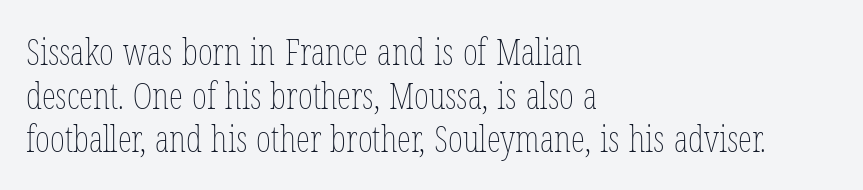
Caption: multi-line text, flush left, ragged right. The zone under the glyphs is completely vacant. Here the designer chose a conventional face with non-uniform glyph widths. The passage shown has conventional tracking throughout. Posture: straight, roman, zero tilt.
